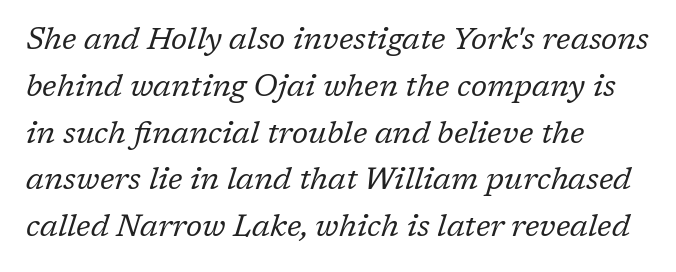
The compositor pushed each line to the left boundary. Designer's note — italics engaged. A quiet, ordinary-to-light weight characterises the typeface. Each letter keeps its own natural width here, so spacing adapts to shape. Examine the stroke ends and you'll spot serifs. Each word holds together tightly as a unit, with standard inter-letter gaps.
